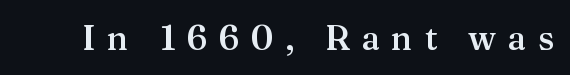
The image shows 34 px semibold serif type, upright; set unusually wide letter spacing (+0.34 em), not underlined; medium stroke contrast and a medium x-height.
